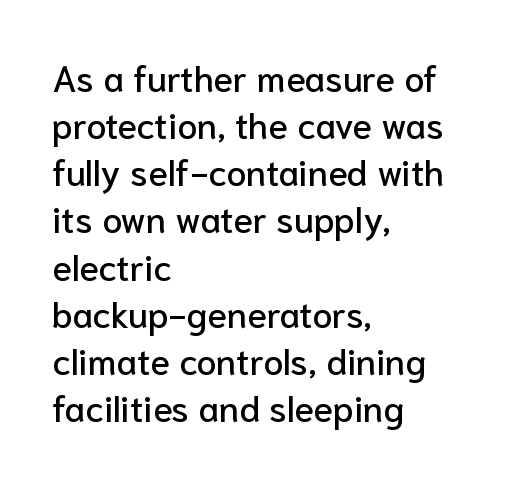
The image shows 36 px sans-serif type, upright; set left-aligned, normal line spacing (1.31x), normal letter spacing, not underlined; low stroke contrast and a medium x-height.
